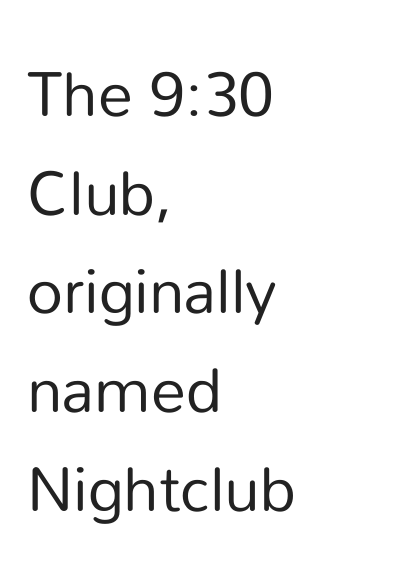
Check where the strokes stop: nothing finishes them off — pure sans. Vertical stems look standard width or narrower in stroke. Think of a printed novel: that variable character pitch is what you see here. Spacing between characters is what you'd get straight out of the box. The rag falls on the right side of this text block.
